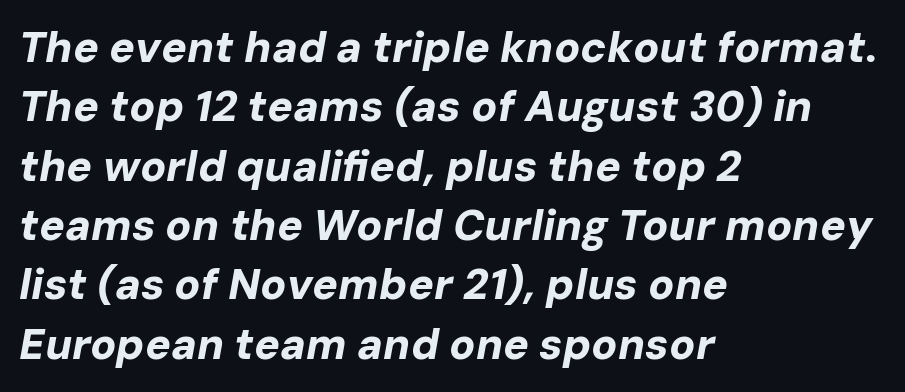
The image shows 43 px bold type, italic (leaning right); set left-aligned, normal line spacing (1.38x), normal letter spacing, not underlined; low stroke contrast and a medium x-height.
